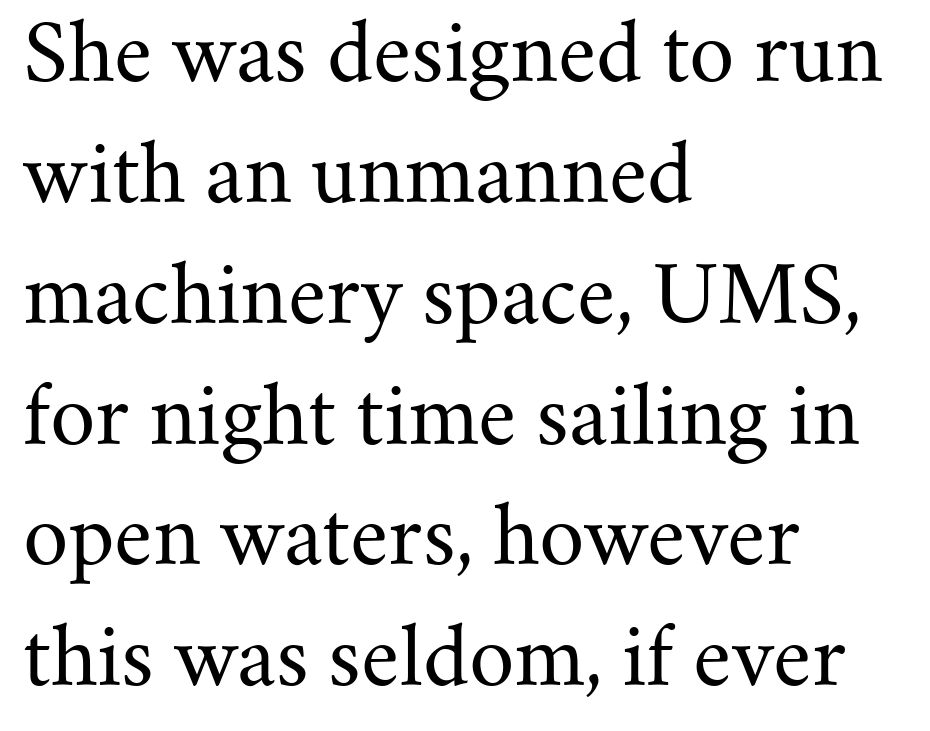
Here the glyphs are tracked normally, forming tight word shapes. Unmarked baselines from the first word to the last. Typographically, this falls in the serif category. These lines are rendered in a variable-pitch font.
